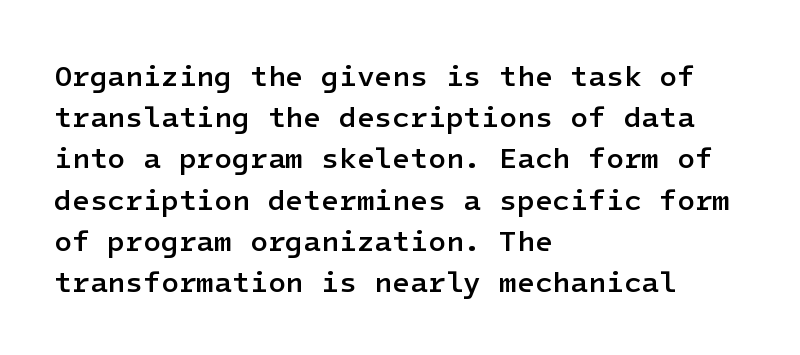
This rendering features lettering with no underline. Layout note: lines flush left. Each glyph is drawn with semibold strokes, heavier than normal yet not fully bold. The axis of the letterforms is exactly vertical. Inter-character spacing is left at the font's built-in metrics.
